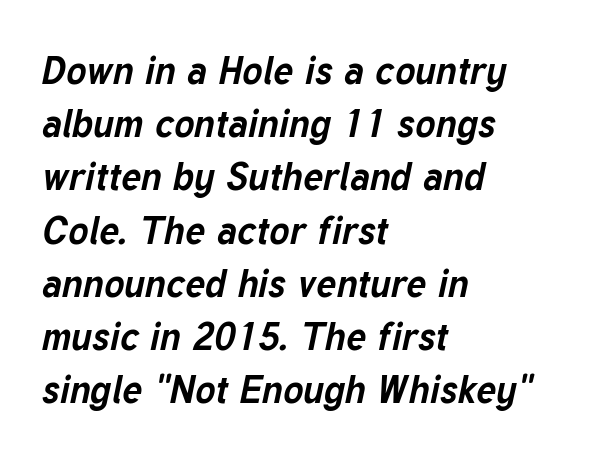
The image shows 38 px bold type, italic (leaning right); set left-aligned, normal line spacing (1.4x), normal letter spacing, not underlined; low stroke contrast and a medium x-height.
